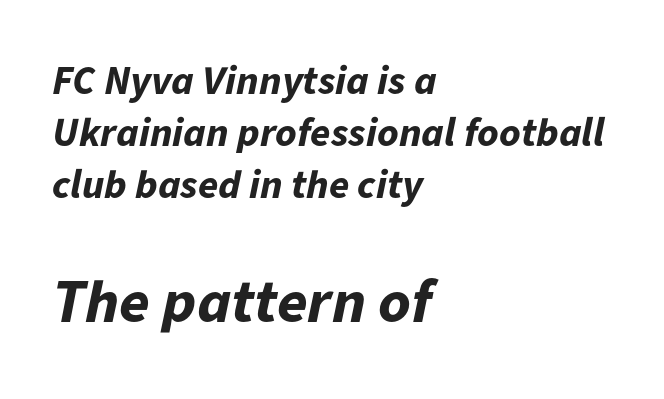
Q: Is the text bold? A: Yes.
Q: Is the text italic (slanted)? A: Yes, it leans right by about 11 degrees.
Q: Is the text underlined? A: No.
Q: How is the paragraph aligned? A: Left-aligned.
Q: Is the spacing between letters normal or unusually wide? A: Normal.
Q: Is the spacing between lines tight, normal or loose? A: Normal.
Q: Which block of text is set in a larger size, the first (top) or the second (bottom)? A: The second (bottom) one.
Q: Width (condensed, normal, or wide)? A: Normal.
Q: Stroke contrast? A: Low.
Q: x-height? A: Medium.
Q: Monospaced? A: No.
